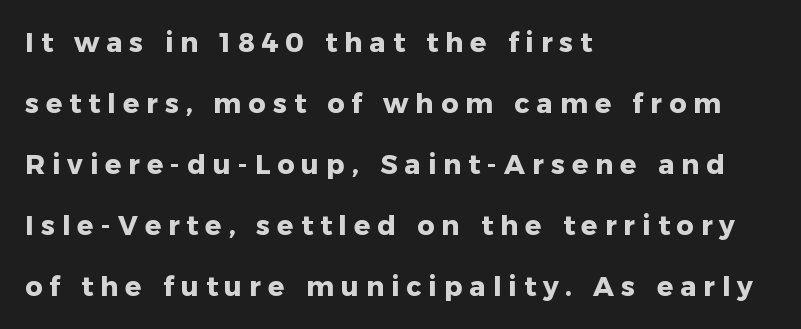
These lines were composed using upright roman letters. Students, note that the glyphs here are deliberately spaced far apart. Compared with typical paragraphs, the rows here are farther apart. Clear beneath every line of the passage. Strokes here are thick enough to call this a true bold.
